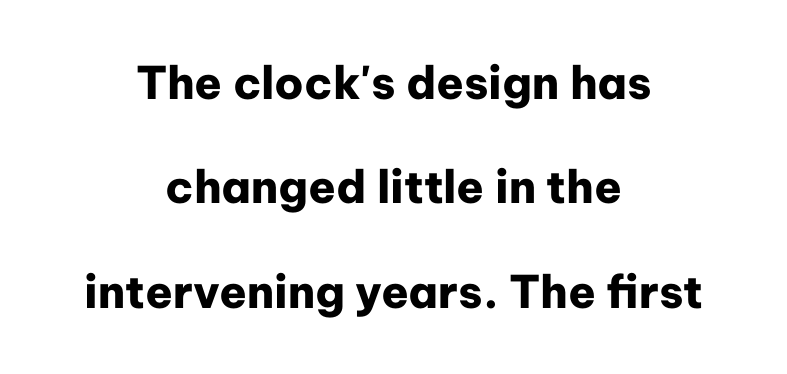
Leading is clearly above the norm, producing a sparse column. Plain, unruled lines of type. On the weight axis this lands at bold, roughly 700. Each letter keeps its own natural width here, so spacing adapts to shape. Teacher's note: observe the equal gaps on both sides — that is centered alignment.
